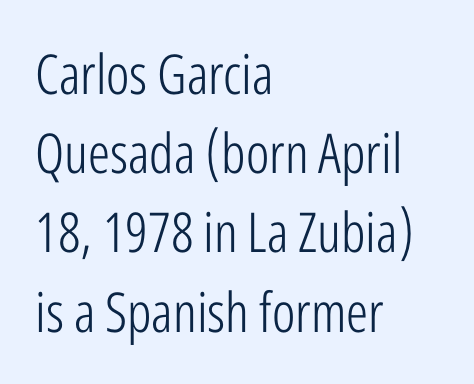
Look at the tracking — it's just the regular setting, nothing added. The face used here is proportionally spaced, like ordinary book or web type. The designer went with a sans here, leaving each stem footless. This is the regular roman posture of the typeface. The lines sit at an ordinary, default distance from one another.
